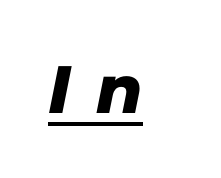
{"serif": "no", "width": "normal", "stroke_contrast": "low", "x_height": "medium", "monospaced": "no", "underline": "yes", "letter_spacing": "wide", "letter_spacing_em": 0.37, "glyph_px": 67}
